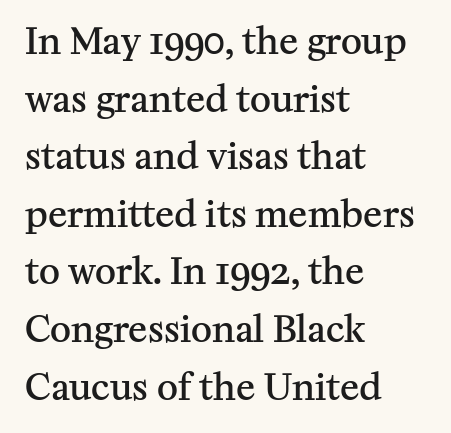
{"serif": "yes", "italic": "no", "bold": "semi", "weight": "semibold", "width": "normal", "stroke_contrast": "medium", "x_height": "medium", "monospaced": "no", "underline": "no", "align": "left", "line_spacing": "normal", "line_spacing_ratio": 1.6, "letter_spacing": "normal", "letter_spacing_em": 0.0, "glyph_px": 36}
